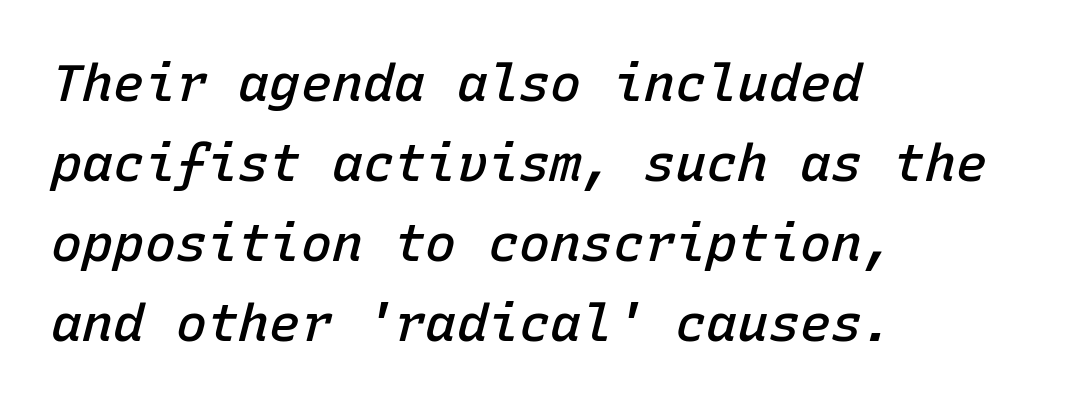
Q: Is the text bold? A: Semi-bold.
Q: Is the text italic (slanted)? A: Yes, it leans right by about 15 degrees.
Q: Is the text underlined? A: No.
Q: How is the paragraph aligned? A: Left-aligned.
Q: Is the spacing between letters normal or unusually wide? A: Normal.
Q: Is the spacing between lines tight, normal or loose? A: Normal.
Q: Width (condensed, normal, or wide)? A: Normal.
Q: Stroke contrast? A: Low.
Q: x-height? A: Medium.
Q: Monospaced? A: Yes.
